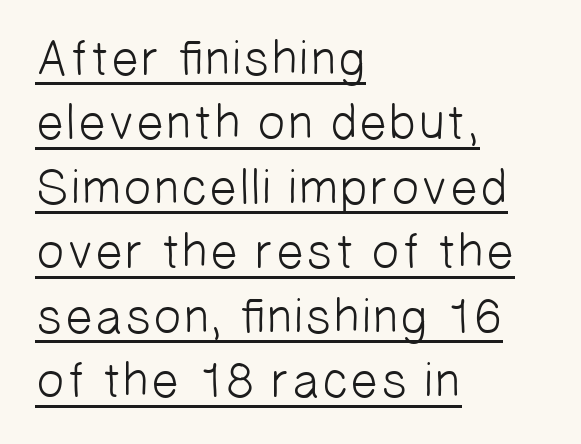
{"serif": "no", "bold": "no", "weight": "light", "width": "normal", "stroke_contrast": "low", "x_height": "medium", "monospaced": "no", "underline": "yes", "align": "left", "line_spacing": "normal", "line_spacing_ratio": 1.29, "letter_spacing": "normal", "letter_spacing_em": 0.0, "glyph_px": 50}
